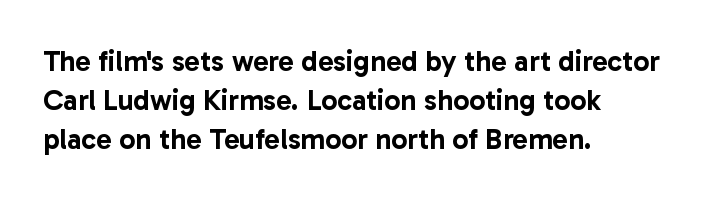
Q: Is the text italic (slanted)? A: No, it is upright.
Q: Is the typeface a serif or a sans-serif typeface? A: Sans-serif.
Q: Is the text underlined? A: No.
Q: How is the paragraph aligned? A: Left-aligned.
Q: Is the spacing between letters normal or unusually wide? A: Normal.
Q: Is the spacing between lines tight, normal or loose? A: Normal.
Q: Width (condensed, normal, or wide)? A: Normal.
Q: Stroke contrast? A: Low.
Q: x-height? A: Medium.
Q: Monospaced? A: No.
